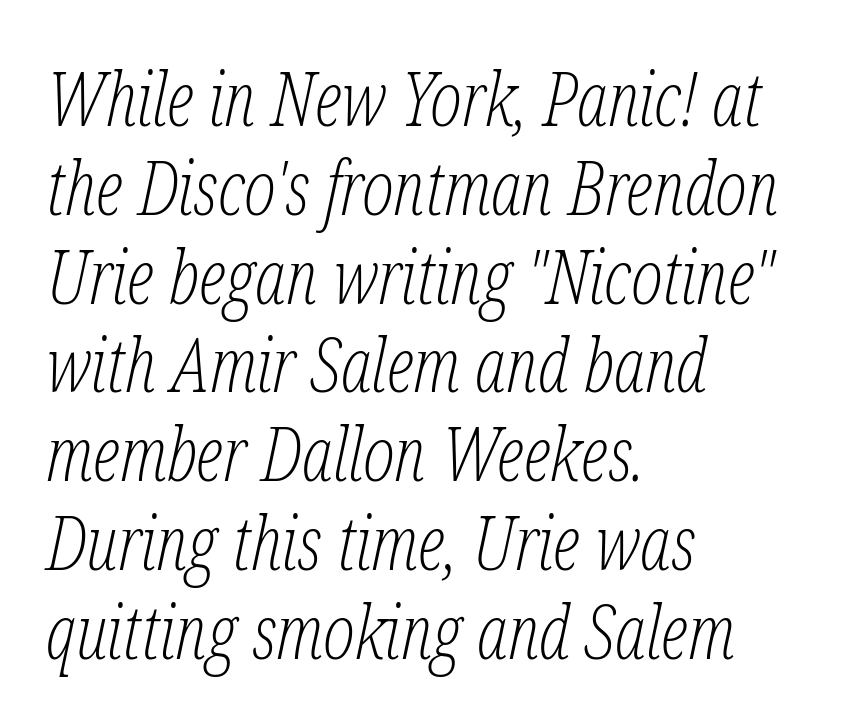
Q: Is the text bold? A: No.
Q: Is the text italic (slanted)? A: Yes, it leans right by about 12 degrees.
Q: Is the typeface a serif or a sans-serif typeface? A: Serif.
Q: Is the text underlined? A: No.
Q: How is the paragraph aligned? A: Left-aligned.
Q: Is the spacing between letters normal or unusually wide? A: Normal.
Q: Width (condensed, normal, or wide)? A: Condensed.
Q: Stroke contrast? A: Low.
Q: x-height? A: Medium.
Q: Monospaced? A: No.
